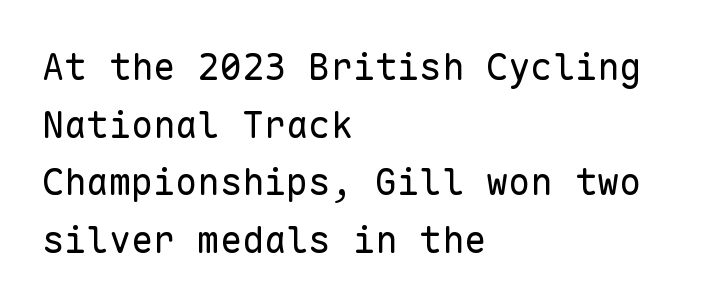
Short note: letters normally spaced. Letters rest on an invisible, unmarked baseline. The face used here is monospaced, like something from a code editor. In terms of posture, this sample is upright. Left-aligned paragraph, ragged on the right. Honestly, the row spacing looks completely unremarkable.
